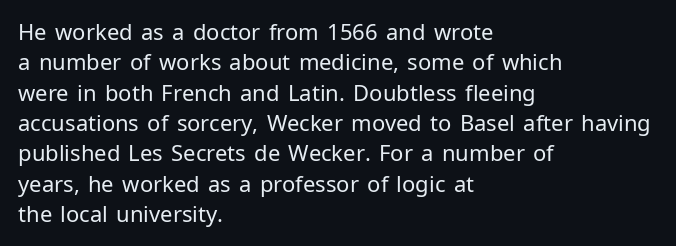
The image shows 22 px text type, upright; set left-aligned, normal line spacing (1.38x), normal letter spacing, not underlined.
